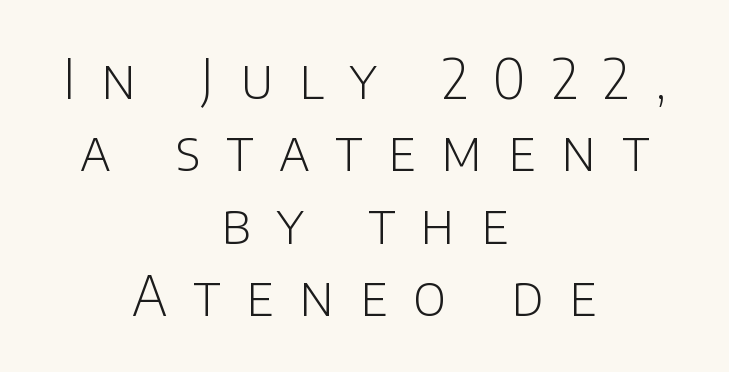
{"serif": "no", "italic": "no", "bold": "no", "weight": "light", "width": "normal", "stroke_contrast": "low", "x_height": "large", "monospaced": "no", "underline": "no", "align": "center", "line_spacing": "normal", "line_spacing_ratio": 1.34, "letter_spacing": "wide", "letter_spacing_em": 0.48, "glyph_px": 54}
